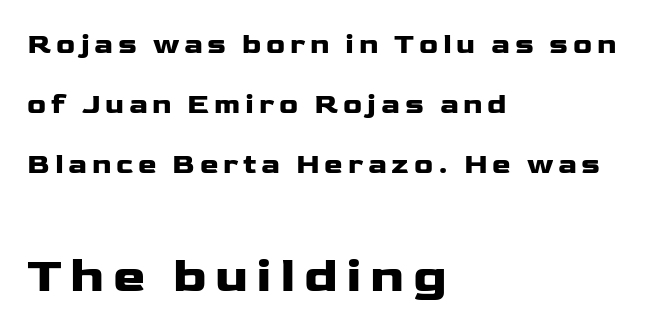
The rag falls on the right side of this text block. Does the lettering tilt? It doesn't — this is upright. The font is running at its bold setting. Whoever set this made the second block the dominant, larger element.
